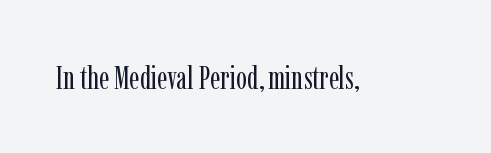
The image shows 32 px regular-weight, condensed serif type, upright; set normal letter spacing, not underlined; low stroke contrast and a medium x-height.
